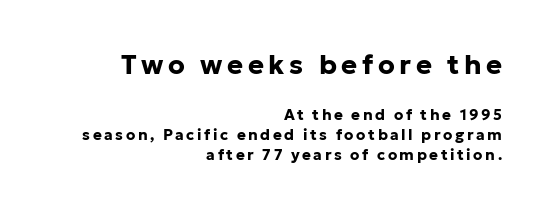
Line ends are locked; line starts wander. Strong, thick strokes mark this as bold type. Characters remain perfectly vertical along every line. Larger block? The one above; the one below is distinctly smaller.
